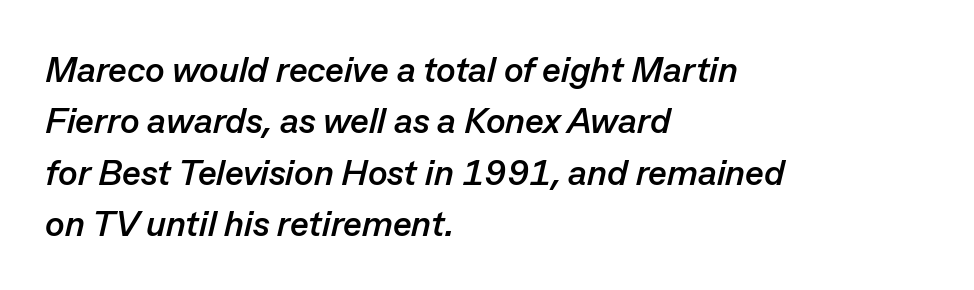
The image shows 36 px semibold type, italic (leaning right); set left-aligned, normal line spacing (1.43x), normal letter spacing, not underlined; low stroke contrast and a medium x-height.
